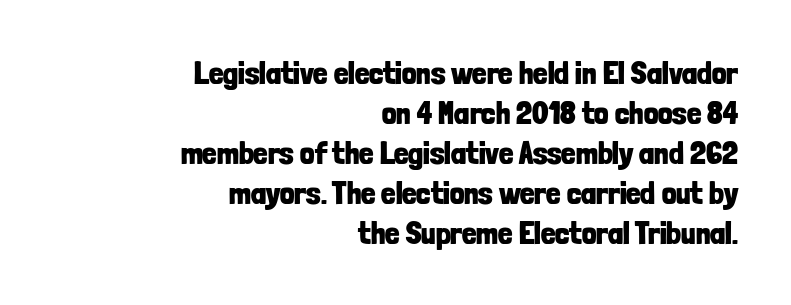
The ragged edge is on the left, which tells us the setting is flush right. The rendering uses natural spacing where letterforms have individual widths. Is the letter spacing exaggerated? No — it looks like the ordinary default. One glance says typical: line gaps are just what's usual. The glyphs are unaccompanied by any horizontal stroke below them. Typographic density is high because the face is bold.
